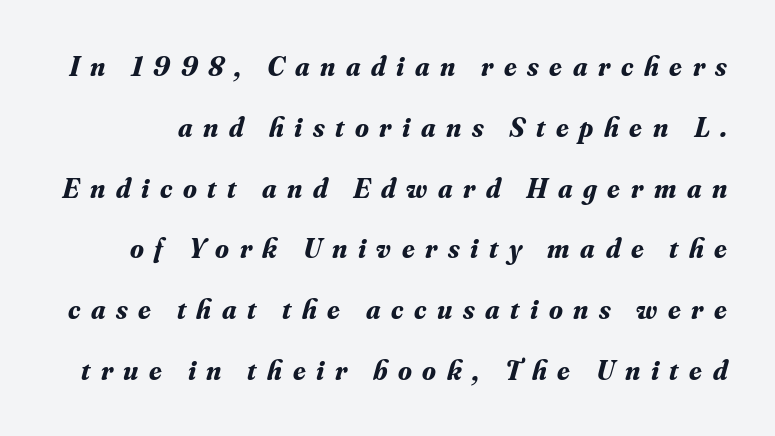
{"serif": "yes", "italic": "yes", "lean": "right", "slant_degrees": 16, "bold": "yes", "weight": "bold", "width": "normal", "stroke_contrast": "medium", "x_height": "small", "monospaced": "no", "underline": "no", "line_spacing": "loose", "line_spacing_ratio": 2.17, "letter_spacing": "wide", "letter_spacing_em": 0.38, "glyph_px": 28}
